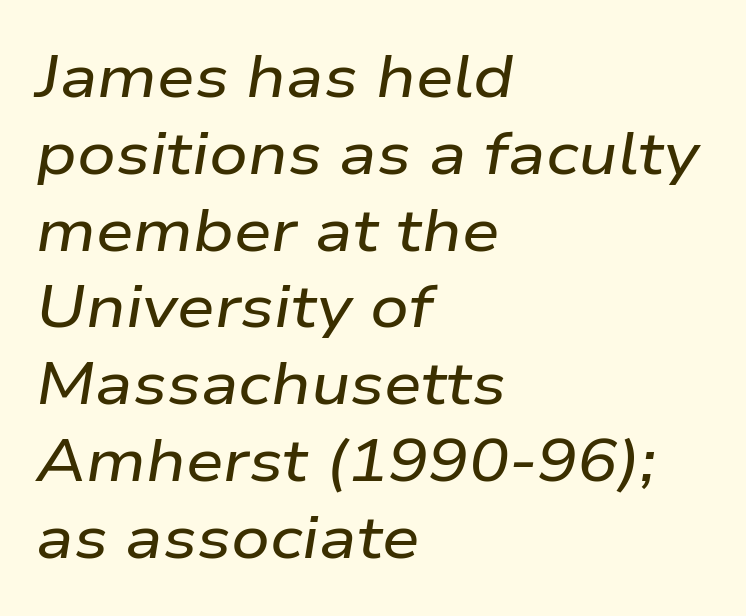
The image shows 60 px wide type, italic (leaning right); set left-aligned, normal line spacing (1.28x), normal letter spacing, not underlined; low stroke contrast and a medium x-height.
